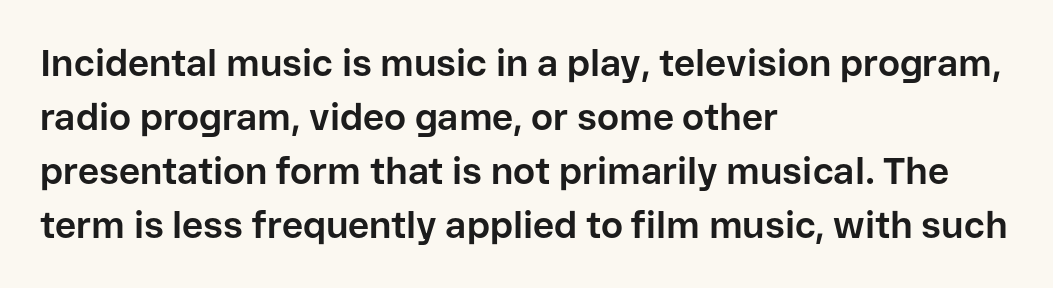
{"serif": "no", "italic": "no", "bold": "yes", "weight": "bold", "width": "normal", "stroke_contrast": "low", "x_height": "medium", "monospaced": "no", "underline": "no", "align": "left", "line_spacing": "normal", "line_spacing_ratio": 1.46, "letter_spacing": "normal", "letter_spacing_em": 0.0, "glyph_px": 37}
